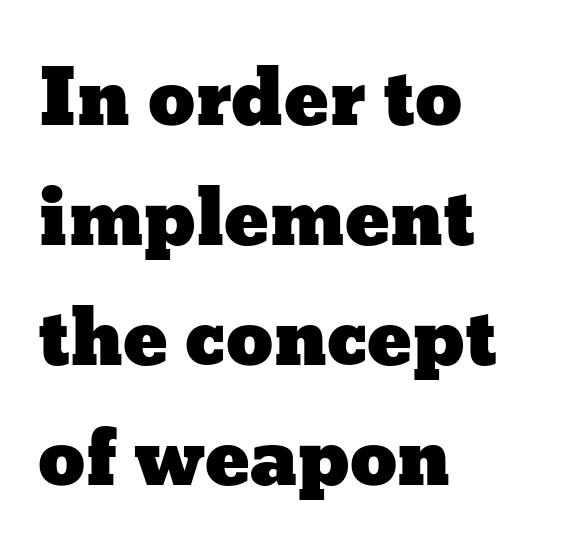
The passage shown is typed in a proportional face where columns would drift. A normal amount of white space separates one row of letters from the next. Each word holds together tightly as a unit, with standard inter-letter gaps. Descenders hang freely into open space. Every stem runs plumb, perpendicular to the baseline.
